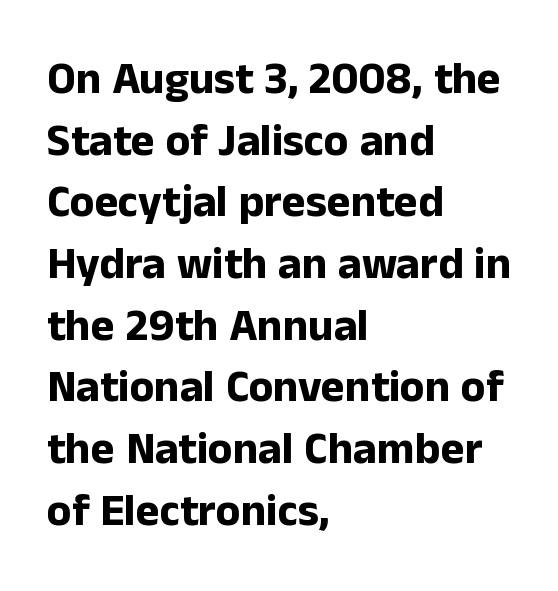
The image shows 45 px bold sans-serif type, upright; set left-aligned, normal line spacing (1.37x), normal letter spacing, not underlined; low stroke contrast and a medium x-height.
